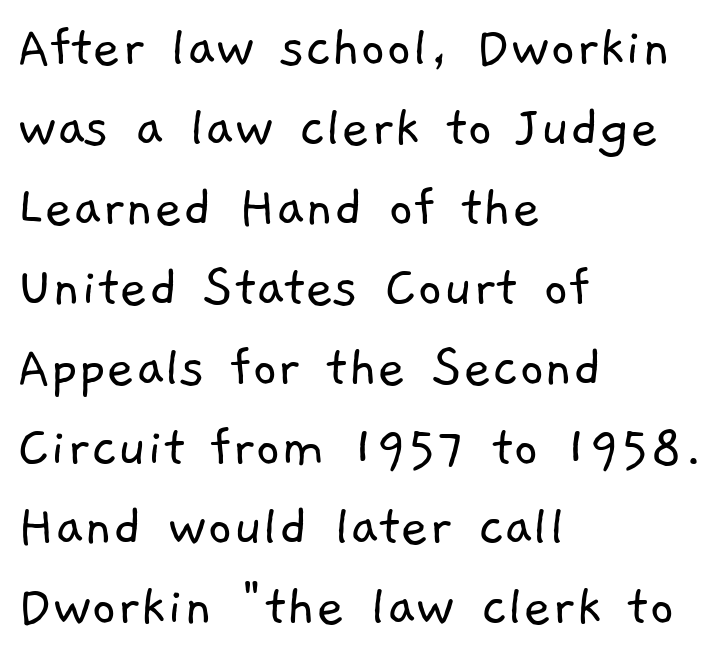
Q: Is the text bold? A: No.
Q: Is the typeface a serif or a sans-serif typeface? A: Sans-serif.
Q: Is the text underlined? A: No.
Q: How is the paragraph aligned? A: Left-aligned.
Q: Is the spacing between letters normal or unusually wide? A: Normal.
Q: Is the spacing between lines tight, normal or loose? A: Normal.
Q: Width (condensed, normal, or wide)? A: Normal.
Q: Stroke contrast? A: Low.
Q: x-height? A: Medium.
Q: Monospaced? A: No.
